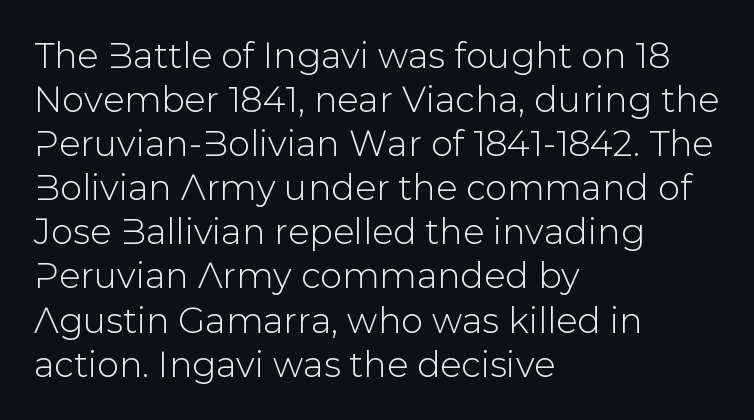
The image shows 35 px sans-serif type, upright; set left-aligned, normal line spacing (1.26x), normal letter spacing, not underlined; low stroke contrast and a medium x-height.
